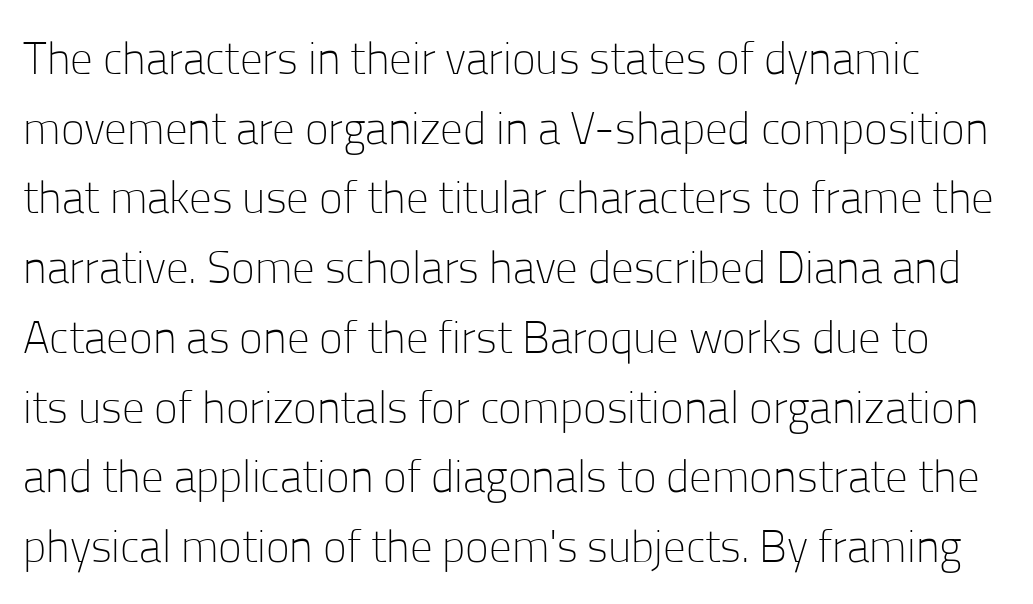
{"serif": "no", "italic": "no", "bold": "no", "weight": "light", "width": "normal", "stroke_contrast": "low", "x_height": "medium", "monospaced": "no", "underline": "no", "line_spacing": "normal", "line_spacing_ratio": 1.55, "letter_spacing": "normal", "letter_spacing_em": 0.0, "glyph_px": 45}
